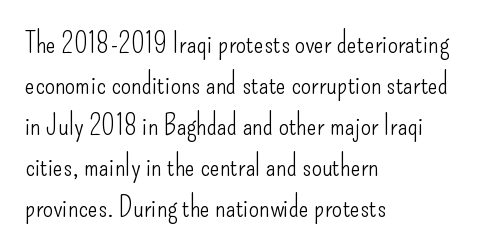
Q: Is the text bold? A: No.
Q: Is the text italic (slanted)? A: No, it is upright.
Q: Is the typeface a serif or a sans-serif typeface? A: Sans-serif.
Q: Is the text underlined? A: No.
Q: How is the paragraph aligned? A: Left-aligned.
Q: Is the spacing between letters normal or unusually wide? A: Normal.
Q: Is the spacing between lines tight, normal or loose? A: Normal.
Q: Width (condensed, normal, or wide)? A: Condensed.
Q: Stroke contrast? A: Low.
Q: x-height? A: Small.
Q: Monospaced? A: No.
